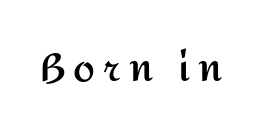
Q: Is the text bold? A: Yes.
Q: Is the text italic (slanted)? A: No, it is upright.
Q: Is the typeface a serif or a sans-serif typeface? A: Sans-serif.
Q: Is the text underlined? A: No.
Q: Is the spacing between letters normal or unusually wide? A: Unusually wide.
Q: Width (condensed, normal, or wide)? A: Normal.
Q: Stroke contrast? A: Medium.
Q: x-height? A: Medium.
Q: Monospaced? A: No.
